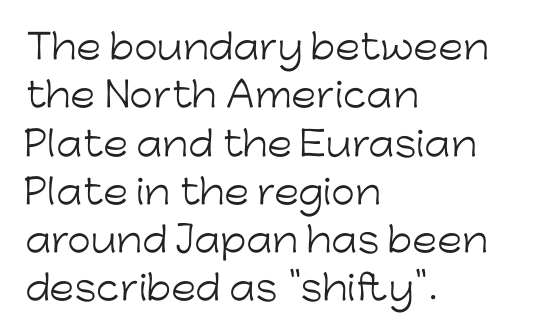
{"serif": "no", "italic": "no", "bold": "no", "weight": "light", "width": "normal", "stroke_contrast": "low", "x_height": "medium", "monospaced": "no", "underline": "no", "align": "left", "line_spacing": "normal", "line_spacing_ratio": 1.42, "letter_spacing": "normal", "letter_spacing_em": 0.0, "glyph_px": 34}
